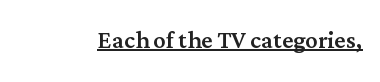
Q: Is the text italic (slanted)? A: No, it is upright.
Q: Is the typeface a serif or a sans-serif typeface? A: Serif.
Q: Is the text underlined? A: Yes.
Q: Is the spacing between letters normal or unusually wide? A: Normal.
Q: Width (condensed, normal, or wide)? A: Normal.
Q: Stroke contrast? A: Medium.
Q: x-height? A: Medium.
Q: Monospaced? A: No.
